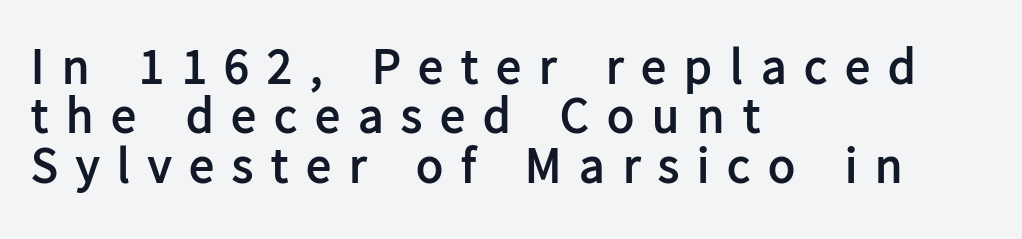
Q: Is the text bold? A: Yes.
Q: Is the text italic (slanted)? A: No, it is upright.
Q: Is the typeface a serif or a sans-serif typeface? A: Sans-serif.
Q: Is the text underlined? A: No.
Q: How is the paragraph aligned? A: Left-aligned.
Q: Is the spacing between letters normal or unusually wide? A: Unusually wide.
Q: Is the spacing between lines tight, normal or loose? A: Tight.
Q: Width (condensed, normal, or wide)? A: Normal.
Q: Stroke contrast? A: Low.
Q: x-height? A: Medium.
Q: Monospaced? A: No.
